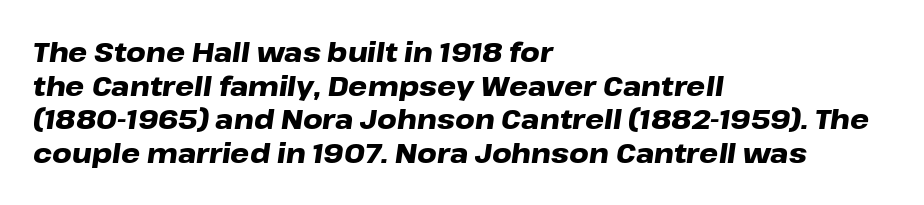
Q: Is the text bold? A: Yes.
Q: Is the text italic (slanted)? A: Yes, it leans right by about 8 degrees.
Q: Is the text underlined? A: No.
Q: How is the paragraph aligned? A: Left-aligned.
Q: Is the spacing between letters normal or unusually wide? A: Normal.
Q: Is the spacing between lines tight, normal or loose? A: Normal.
